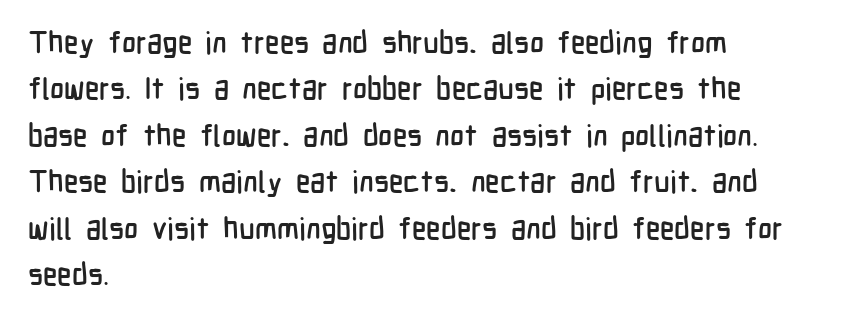
{"serif": "no", "italic": "no", "width": "condensed", "stroke_contrast": "low", "x_height": "medium", "monospaced": "no", "underline": "no", "align": "left", "line_spacing": "normal", "line_spacing_ratio": 1.55, "letter_spacing": "normal", "letter_spacing_em": 0.0, "glyph_px": 30}
